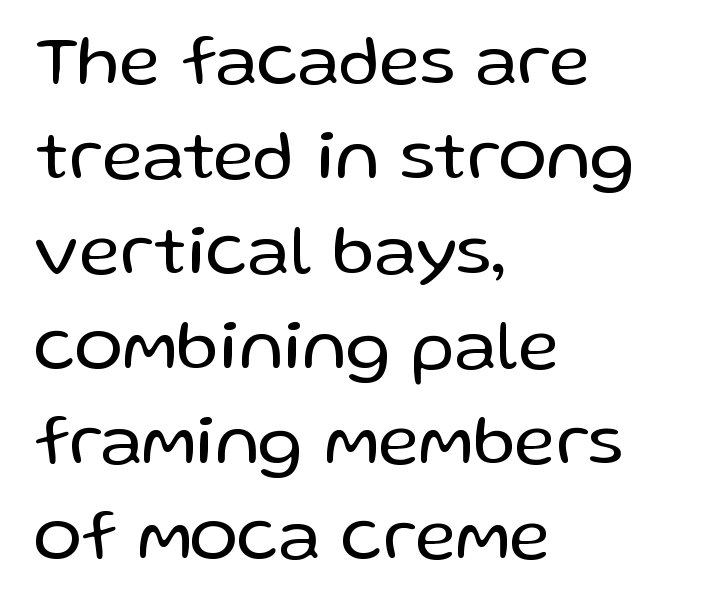
The typeface chosen for these lines omits serifs. The rendering uses a moderate line-height, typical for paragraphs. Posture: upright roman. The letters sit at their default tracking, neither squeezed nor spread.
